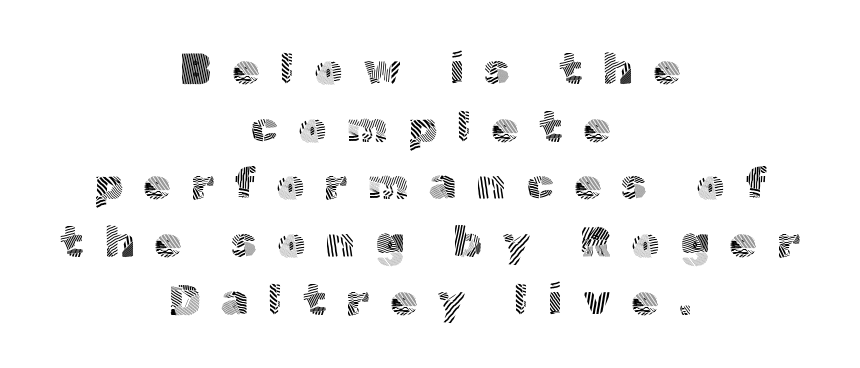
The image shows 44 px light sans-serif type, upright; set centered, normal line spacing (1.31x), unusually wide letter spacing (+0.46 em), not underlined; a medium x-height.
